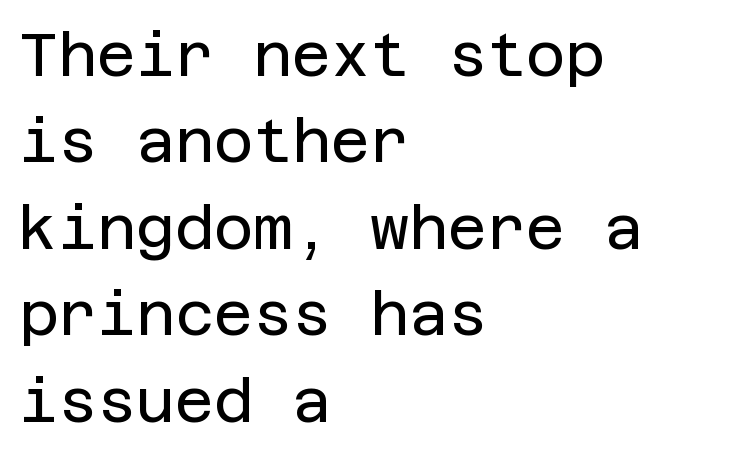
Q: Is the text bold? A: No.
Q: Is the text italic (slanted)? A: No, it is upright.
Q: Is the typeface a serif or a sans-serif typeface? A: Sans-serif.
Q: Is the text underlined? A: No.
Q: How is the paragraph aligned? A: Left-aligned.
Q: Is the spacing between letters normal or unusually wide? A: Normal.
Q: Is the spacing between lines tight, normal or loose? A: Normal.
Q: Width (condensed, normal, or wide)? A: Normal.
Q: Stroke contrast? A: Low.
Q: x-height? A: Large.
